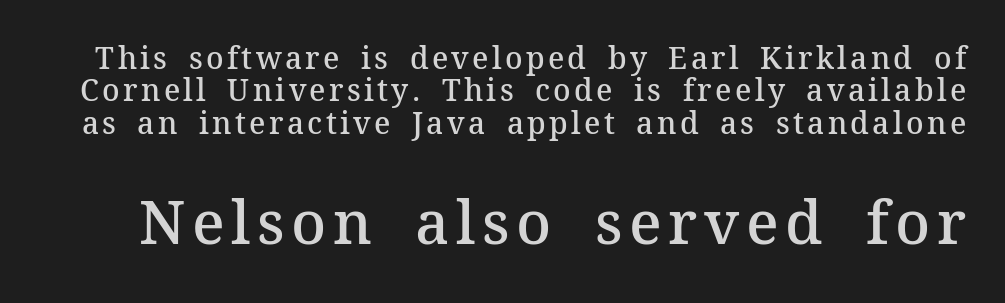
Think of a printed novel: that variable character pitch is what you see here. The type sits square on the baseline with zero lean. Closely set lines give the paragraph a compact silhouette. Glance below the letters and you will spot only blank space. Stroke terminals: seriffed. Look at the glyph heights: the lower group is clearly the bigger setting.
